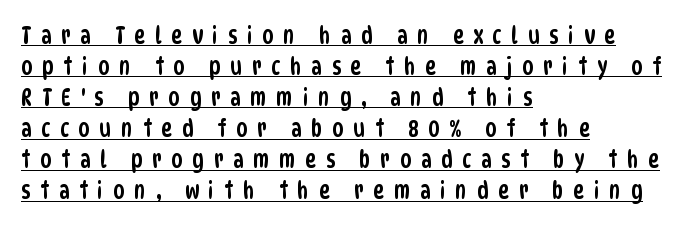
The compositor pushed each line to the left boundary. In terms of leading, this rendering sits right in the middle. Tracking value appears strongly positive — letters spread wide. The string is rendered with underlining switched on.
